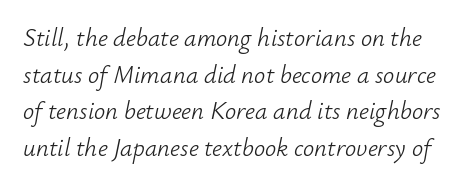
Q: Is the text bold? A: No.
Q: Is the text italic (slanted)? A: Yes, it leans right by about 12 degrees.
Q: Is the text underlined? A: No.
Q: Is the spacing between letters normal or unusually wide? A: Normal.
Q: Is the spacing between lines tight, normal or loose? A: Normal.
